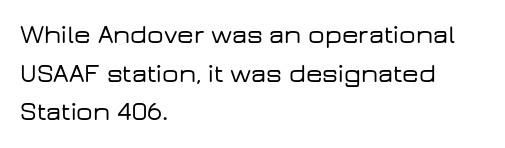
The image shows 26 px text type, upright; set left-aligned, normal line spacing (1.49x), normal letter spacing, not underlined.
